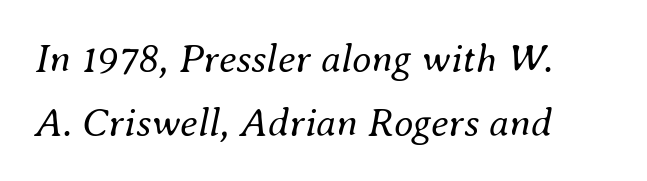
{"italic": "yes", "lean": "right", "slant_degrees": 8, "bold": "no", "weight": "regular", "width": "normal", "stroke_contrast": "medium", "x_height": "small", "monospaced": "no", "underline": "no", "align": "left", "line_spacing": "normal", "line_spacing_ratio": 1.59, "letter_spacing": "normal", "letter_spacing_em": 0.0, "glyph_px": 40}
